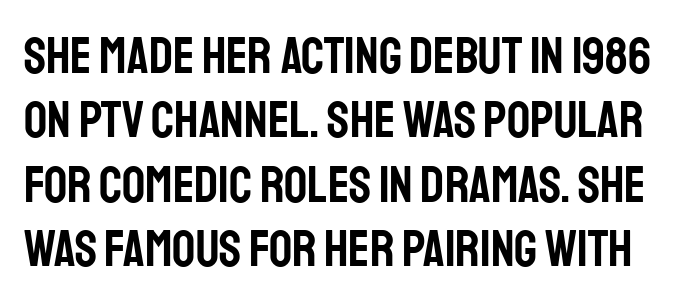
Q: Is the text italic (slanted)? A: No, it is upright.
Q: Is the typeface a serif or a sans-serif typeface? A: Sans-serif.
Q: Is the text underlined? A: No.
Q: Is the spacing between letters normal or unusually wide? A: Normal.
Q: Is the spacing between lines tight, normal or loose? A: Normal.
Q: Width (condensed, normal, or wide)? A: Condensed.
Q: Stroke contrast? A: Low.
Q: x-height? A: Large.
Q: Monospaced? A: No.
